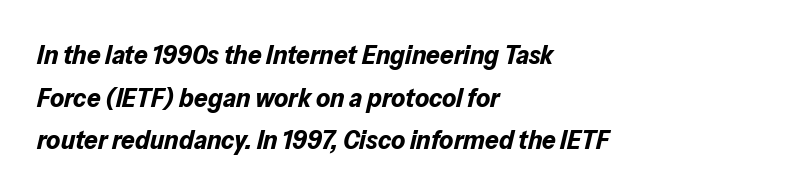
The image shows 27 px bold type, italic (leaning right); set left-aligned, normal line spacing (1.58x), normal letter spacing, not underlined.
